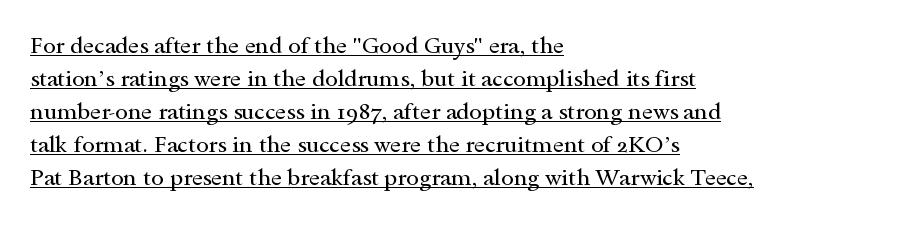
{"italic": "no", "bold": "no", "underline": "yes", "align": "left", "line_spacing": "normal", "line_spacing_ratio": 1.44, "letter_spacing": "normal", "letter_spacing_em": 0.0, "glyph_px": 23}
